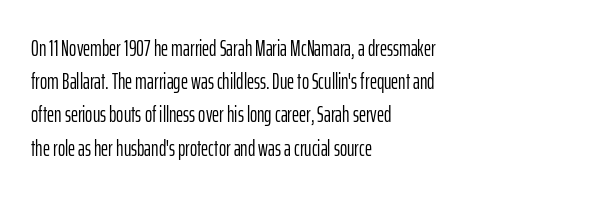
{"italic": "no", "bold": "no", "underline": "no", "align": "left", "line_spacing": "normal", "line_spacing_ratio": 1.51, "letter_spacing": "normal", "letter_spacing_em": 0.0, "glyph_px": 22}
